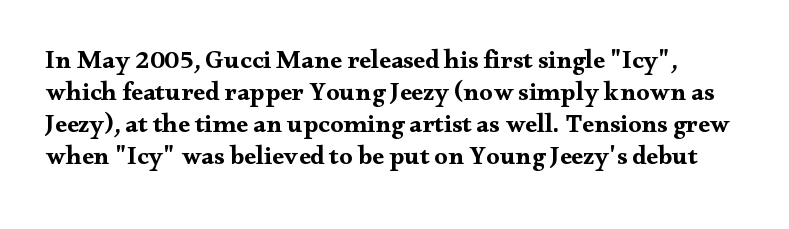
{"italic": "no", "bold": "yes", "underline": "no", "line_spacing_ratio": 1.23, "letter_spacing": "normal", "letter_spacing_em": 0.0, "glyph_px": 26}
